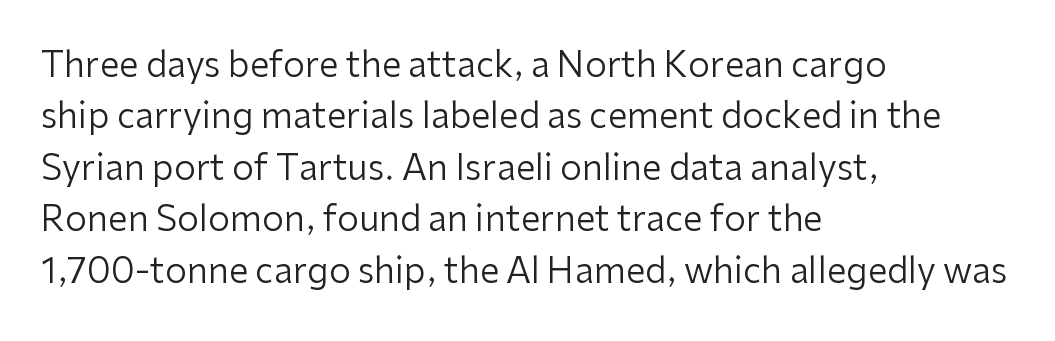
The image shows 35 px regular-weight sans-serif type, upright; set left-aligned, normal line spacing (1.47x), normal letter spacing, not underlined; low stroke contrast and a medium x-height.
